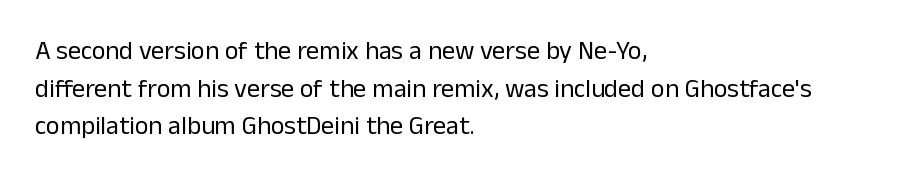
Q: Is the text bold? A: No.
Q: Is the text italic (slanted)? A: No, it is upright.
Q: Is the text underlined? A: No.
Q: How is the paragraph aligned? A: Left-aligned.
Q: Is the spacing between letters normal or unusually wide? A: Normal.
Q: Is the spacing between lines tight, normal or loose? A: Normal.
